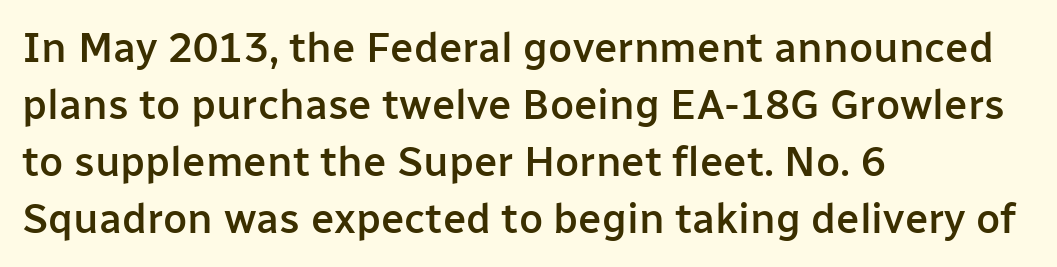
Q: Is the text bold? A: Semi-bold.
Q: Is the text italic (slanted)? A: No, it is upright.
Q: Is the typeface a serif or a sans-serif typeface? A: Sans-serif.
Q: Is the text underlined? A: No.
Q: How is the paragraph aligned? A: Left-aligned.
Q: Is the spacing between letters normal or unusually wide? A: Normal.
Q: Is the spacing between lines tight, normal or loose? A: Normal.
Q: Width (condensed, normal, or wide)? A: Normal.
Q: Stroke contrast? A: Low.
Q: x-height? A: Medium.
Q: Monospaced? A: No.
